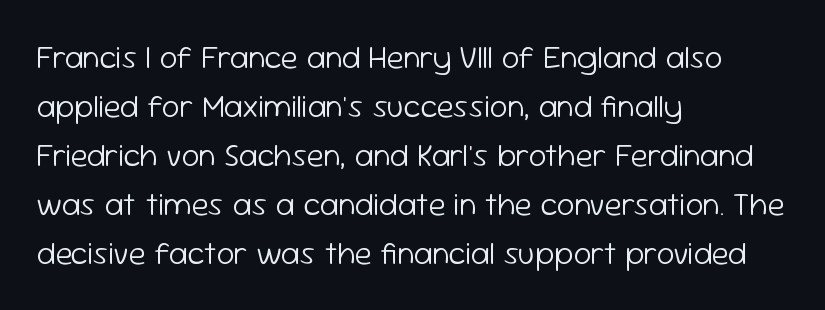
Q: Is the text bold? A: No.
Q: Is the text italic (slanted)? A: No, it is upright.
Q: Is the typeface a serif or a sans-serif typeface? A: Sans-serif.
Q: Is the text underlined? A: No.
Q: How is the paragraph aligned? A: Left-aligned.
Q: Is the spacing between letters normal or unusually wide? A: Normal.
Q: Is the spacing between lines tight, normal or loose? A: Normal.
Q: Width (condensed, normal, or wide)? A: Normal.
Q: Stroke contrast? A: Low.
Q: x-height? A: Medium.
Q: Monospaced? A: No.
